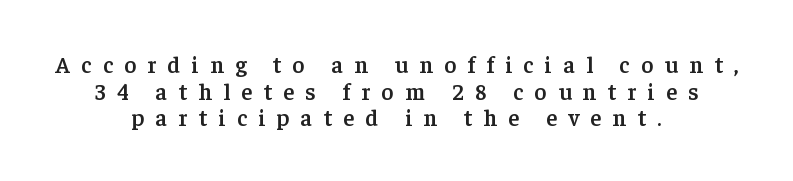
Letter spacing: wide. These lines carry some extra weight — a demibold, not a full bold. Posture: upright roman. A centered setting, common on invitations and titles, is used for this passage. Honestly, there is no underline to notice here at all.
